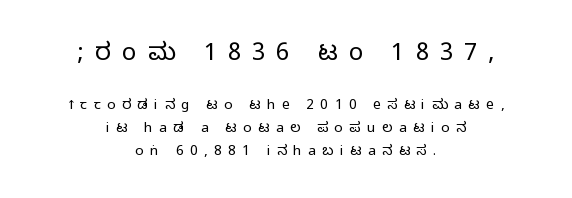
Which chunk is bigger? The first one — the top block dwarfs the bottom. The lettering stays uniformly vertical, giving the passage a roman look. In terms of leading, this rendering sits right in the middle. Caption: expanded tracking, letters set apart.
